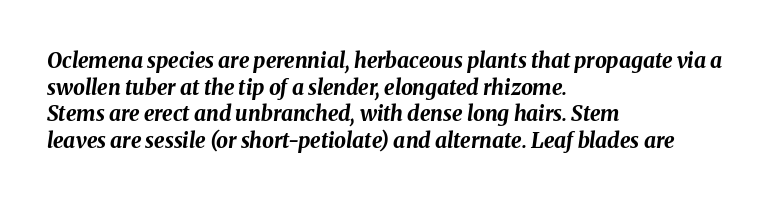
{"italic": "yes", "lean": "right", "slant_degrees": 8, "bold": "yes", "underline": "no", "align": "left", "line_spacing": "normal", "line_spacing_ratio": 1.27, "letter_spacing": "normal", "letter_spacing_em": 0.0, "glyph_px": 21}
